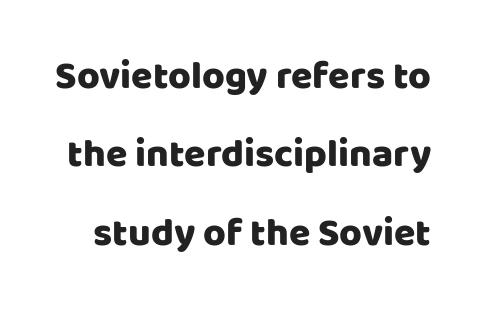
The specimen omits any rule beneath the text block's lines. This sample has the flowing, uneven cadence of proportional lettering. The space between consecutive lines is lavish. The rendering shows plain stroke endings on the letterforms — a sans-serif design.
